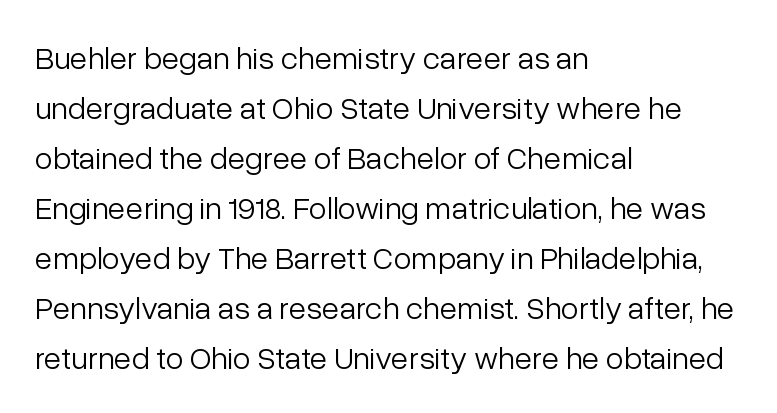
{"serif": "no", "italic": "no", "bold": "no", "weight": "light", "width": "normal", "stroke_contrast": "low", "x_height": "medium", "monospaced": "no", "underline": "no", "align": "left", "line_spacing": "normal", "line_spacing_ratio": 1.56, "letter_spacing": "normal", "letter_spacing_em": 0.0, "glyph_px": 32}
